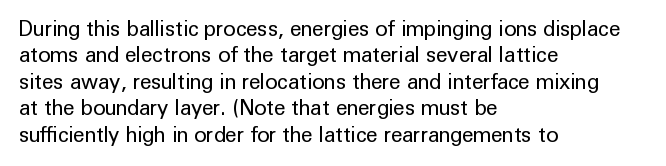
The rendering uses a moderate line-height, typical for paragraphs. Only glyphs here, with clear space below each row. The passage is arranged the way most books set body copy — flush left. Spacing between characters is what you'd get straight out of the box.
